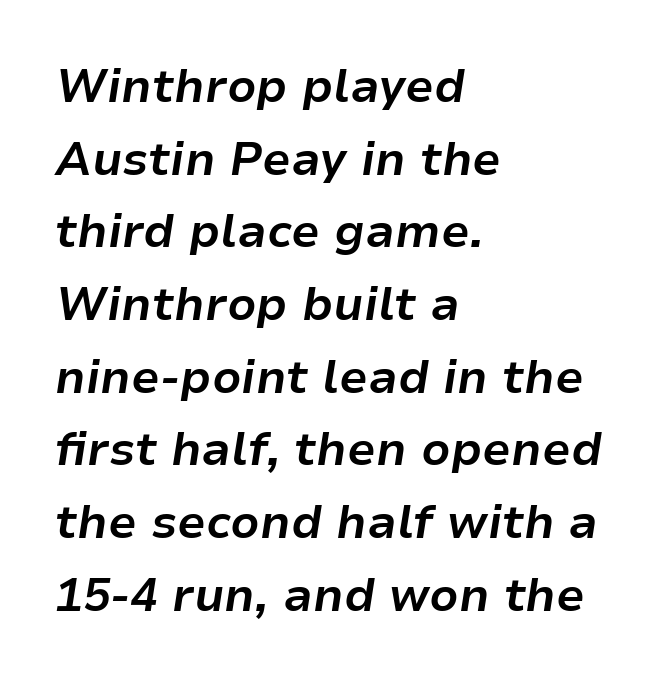
Q: Is the text bold? A: Yes.
Q: Is the text italic (slanted)? A: Yes, it leans right by about 9 degrees.
Q: Is the text underlined? A: No.
Q: How is the paragraph aligned? A: Left-aligned.
Q: Is the spacing between letters normal or unusually wide? A: Normal.
Q: Is the spacing between lines tight, normal or loose? A: Normal.
Q: Width (condensed, normal, or wide)? A: Normal.
Q: Stroke contrast? A: Low.
Q: x-height? A: Medium.
Q: Monospaced? A: No.
